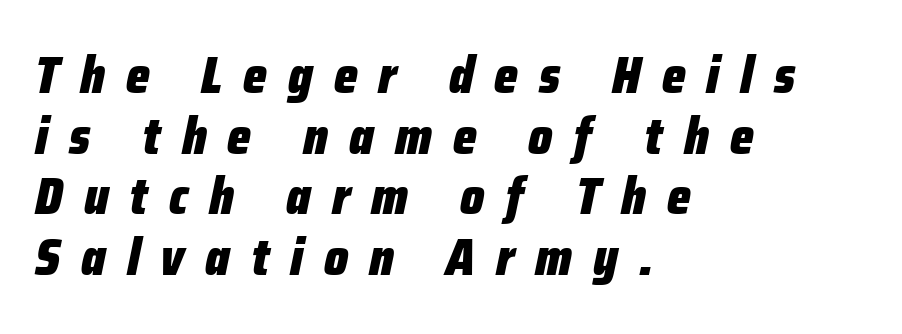
Q: Is the text bold? A: Yes.
Q: Is the text italic (slanted)? A: Yes, it leans right by about 12 degrees.
Q: Is the text underlined? A: No.
Q: How is the paragraph aligned? A: Left-aligned.
Q: Is the spacing between letters normal or unusually wide? A: Unusually wide.
Q: Width (condensed, normal, or wide)? A: Condensed.
Q: Stroke contrast? A: Low.
Q: x-height? A: Medium.
Q: Monospaced? A: No.
